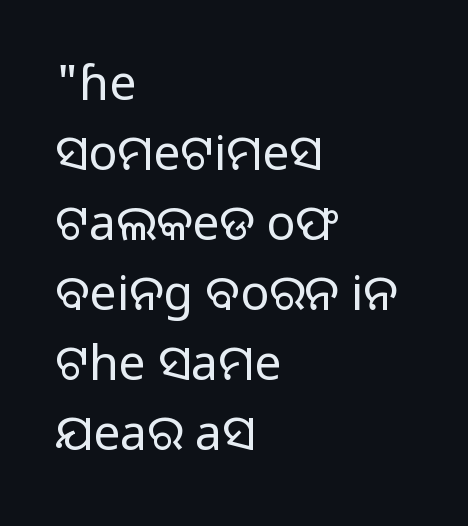
{"serif": "no", "italic": "no", "bold": "no", "weight": "regular", "width": "normal", "stroke_contrast": "low", "x_height": "medium", "monospaced": "no", "underline": "no", "align": "left", "line_spacing": "normal", "line_spacing_ratio": 1.46, "letter_spacing": "normal", "letter_spacing_em": 0.0, "glyph_px": 48}
